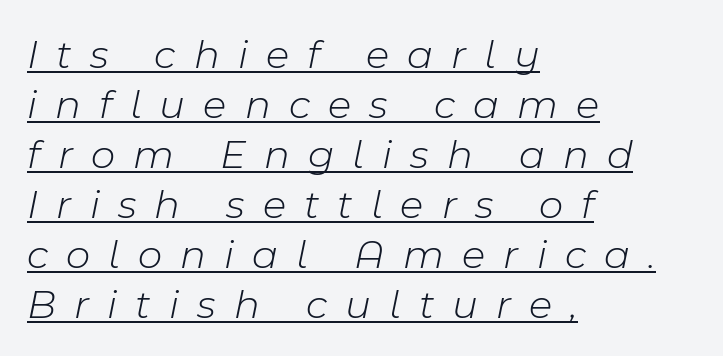
The image shows 42 px light type, italic (leaning right); set left-aligned, line spacing 1.19x, unusually wide letter spacing (+0.43 em), underlined; low stroke contrast and a medium x-height.
